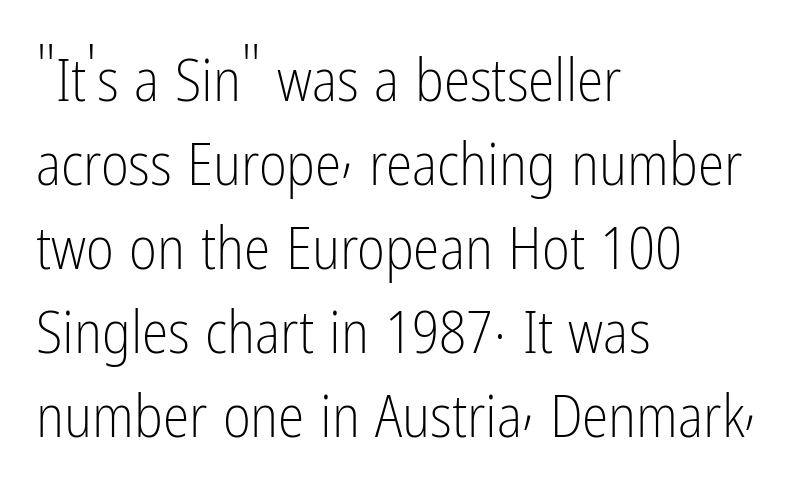
Casual observation: everything's shoved over to the left. Weight: in the light-to-regular range. The string is rendered with underlining switched off. Notice how the stems are strictly vertical — no italics here.
